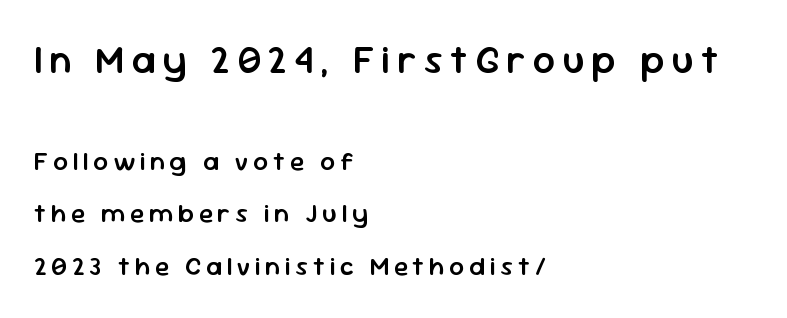
The image shows 39 px semibold sans-serif type, upright; set left-aligned, loose line spacing (2.02x), not underlined; the first (top) block is 1.5x larger; low stroke contrast and a medium x-height.
